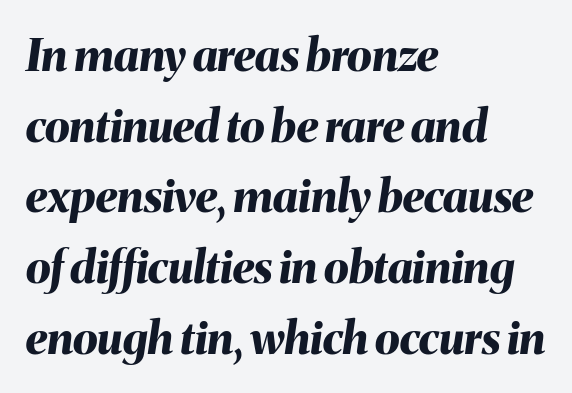
Q: Is the text bold? A: Yes.
Q: Is the text italic (slanted)? A: Yes, it leans right by about 8 degrees.
Q: Is the text underlined? A: No.
Q: How is the paragraph aligned? A: Left-aligned.
Q: Is the spacing between letters normal or unusually wide? A: Normal.
Q: Is the spacing between lines tight, normal or loose? A: Normal.
Q: Width (condensed, normal, or wide)? A: Normal.
Q: Stroke contrast? A: Medium.
Q: x-height? A: Medium.
Q: Monospaced? A: No.
